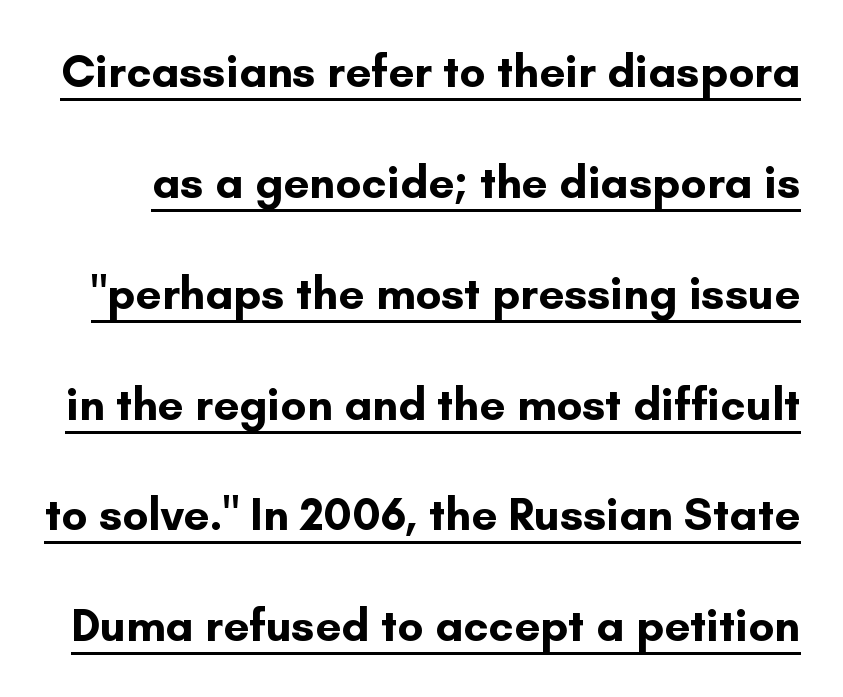
Font category for this specimen: sans-serif. This is roman type, the default non-slanted kind. This sample has the flowing, uneven cadence of proportional lettering. Students, note that the glyphs here touch the page at normal intervals. A dark, heavy texture on the line: the type is bold.
